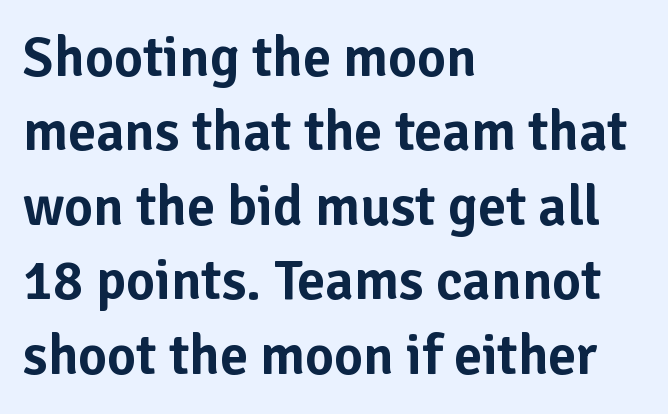
Q: Is the text italic (slanted)? A: No, it is upright.
Q: Is the typeface a serif or a sans-serif typeface? A: Sans-serif.
Q: Is the text underlined? A: No.
Q: How is the paragraph aligned? A: Left-aligned.
Q: Is the spacing between letters normal or unusually wide? A: Normal.
Q: Is the spacing between lines tight, normal or loose? A: Normal.
Q: Width (condensed, normal, or wide)? A: Normal.
Q: Stroke contrast? A: Low.
Q: x-height? A: Medium.
Q: Monospaced? A: No.
